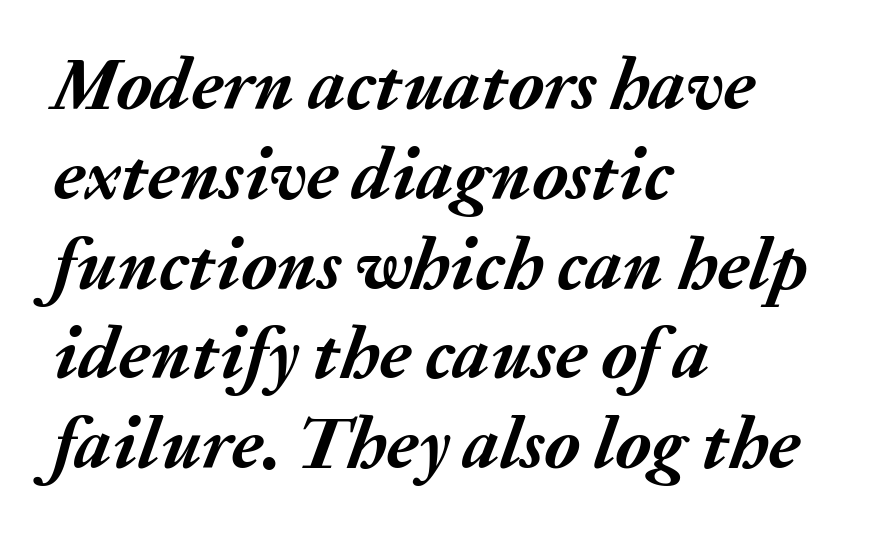
Q: Is the text bold? A: Yes.
Q: Is the text italic (slanted)? A: Yes, it leans right by about 20 degrees.
Q: Is the text underlined? A: No.
Q: How is the paragraph aligned? A: Left-aligned.
Q: Is the spacing between letters normal or unusually wide? A: Normal.
Q: Width (condensed, normal, or wide)? A: Normal.
Q: Stroke contrast? A: Medium.
Q: x-height? A: Medium.
Q: Monospaced? A: No.
